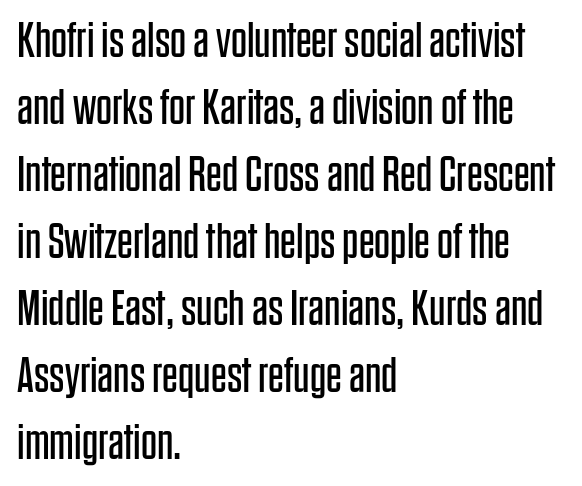
Q: Is the text bold? A: No.
Q: Is the text italic (slanted)? A: No, it is upright.
Q: Is the typeface a serif or a sans-serif typeface? A: Sans-serif.
Q: Is the text underlined? A: No.
Q: How is the paragraph aligned? A: Left-aligned.
Q: Is the spacing between letters normal or unusually wide? A: Normal.
Q: Is the spacing between lines tight, normal or loose? A: Normal.
Q: Width (condensed, normal, or wide)? A: Condensed.
Q: Stroke contrast? A: Low.
Q: x-height? A: Large.
Q: Monospaced? A: No.
